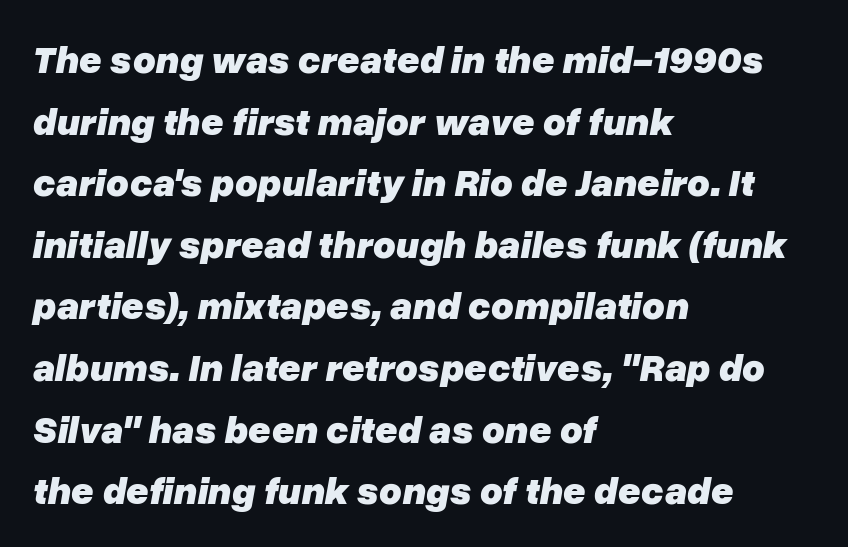
Designer's note — italics engaged. This rendering uses left alignment, leaving the right contour irregular. What stands out about the letter spacing? Nothing — it is the standard amount. The lines sit at an ordinary, default distance from one another.
